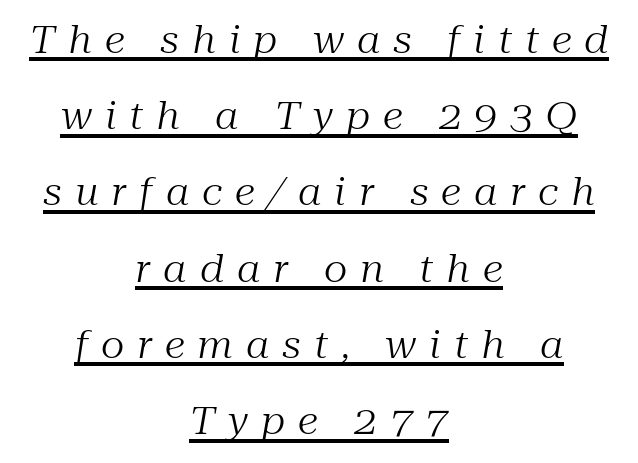
{"serif": "yes", "italic": "yes", "lean": "right", "slant_degrees": 10, "bold": "no", "weight": "regular", "width": "normal", "stroke_contrast": "medium", "x_height": "medium", "monospaced": "no", "underline": "yes", "align": "center", "line_spacing": "loose", "line_spacing_ratio": 2.06, "letter_spacing": "wide", "letter_spacing_em": 0.35, "glyph_px": 37}
